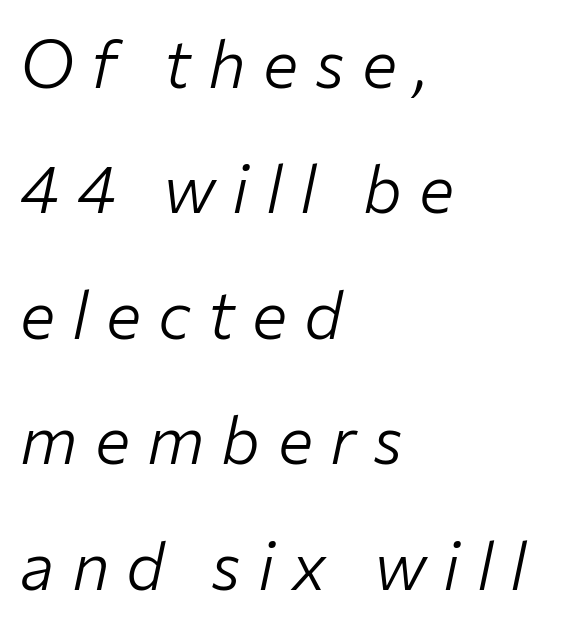
Q: Is the text bold? A: No.
Q: Is the text italic (slanted)? A: Yes, it leans right by about 12 degrees.
Q: Is the text underlined? A: No.
Q: How is the paragraph aligned? A: Left-aligned.
Q: Is the spacing between letters normal or unusually wide? A: Unusually wide.
Q: Is the spacing between lines tight, normal or loose? A: Loose.
Q: Width (condensed, normal, or wide)? A: Normal.
Q: Stroke contrast? A: Low.
Q: x-height? A: Medium.
Q: Monospaced? A: No.
